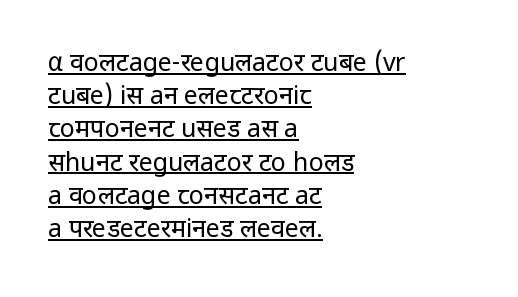
Q: Is the text bold? A: No.
Q: Is the text italic (slanted)? A: No, it is upright.
Q: Is the text underlined? A: Yes.
Q: How is the paragraph aligned? A: Left-aligned.
Q: Is the spacing between letters normal or unusually wide? A: Normal.
Q: Is the spacing between lines tight, normal or loose? A: Normal.
